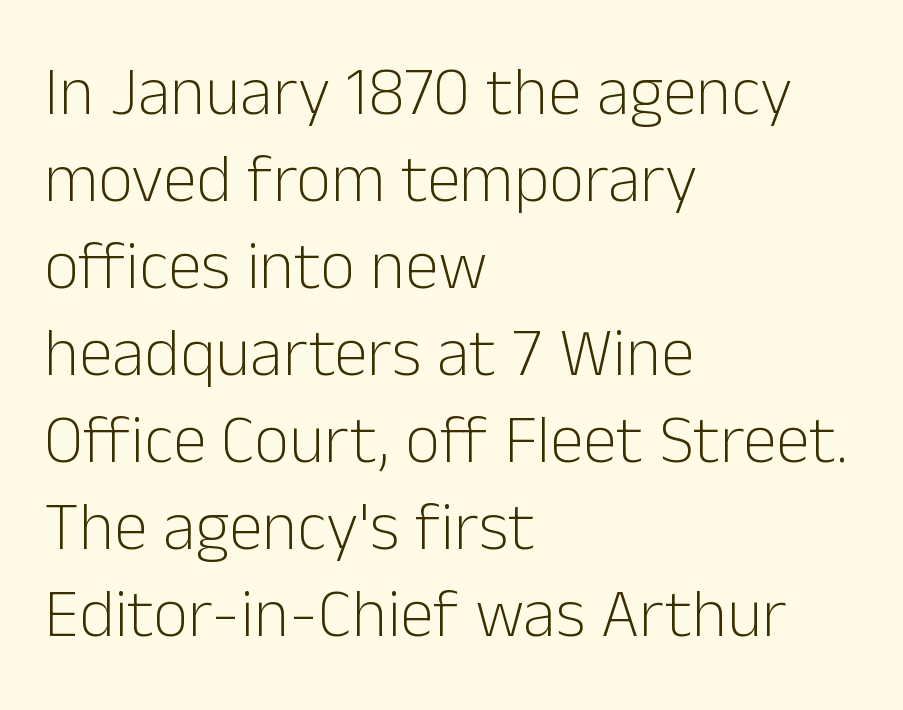
The text block is weighted toward the left margin, trailing off unevenly rightward. The passage shown stacks its lines at a standard gap. No chunkiness to these letters — they're not bold. Check the space under the baseline: it is left empty.
